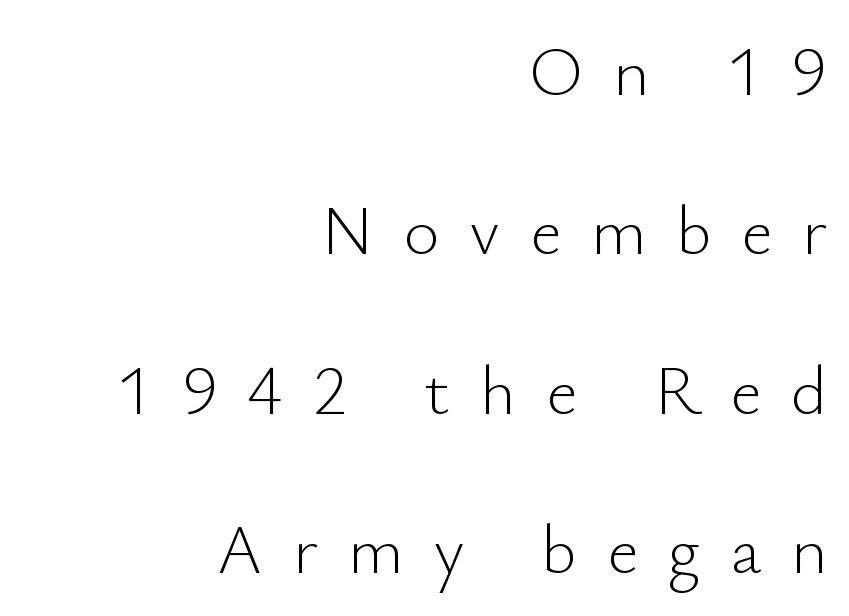
Q: Is the text bold? A: No.
Q: Is the text italic (slanted)? A: No, it is upright.
Q: Is the typeface a serif or a sans-serif typeface? A: Sans-serif.
Q: Is the text underlined? A: No.
Q: How is the paragraph aligned? A: Right-aligned.
Q: Is the spacing between letters normal or unusually wide? A: Unusually wide.
Q: Is the spacing between lines tight, normal or loose? A: Loose.
Q: Width (condensed, normal, or wide)? A: Normal.
Q: Stroke contrast? A: Low.
Q: x-height? A: Small.
Q: Monospaced? A: No.
